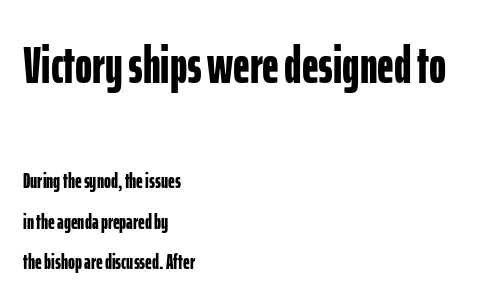
The image shows 52 px bold, condensed sans-serif type, upright; set left-aligned, loose line spacing (1.92x), normal letter spacing, not underlined; the first (top) block is 2.48x larger; low stroke contrast and a medium x-height.
